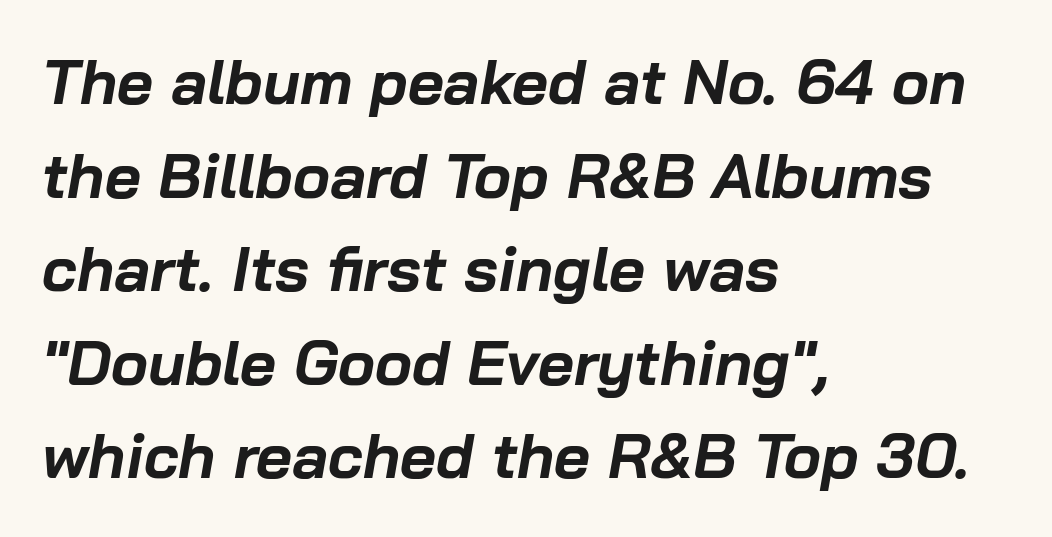
Regular leading. Compared with a centered layout, this one pins lines to the left instead. The face used here has a pronounced slope to its letters. Think of a printed novel: that variable character pitch is what you see here.
